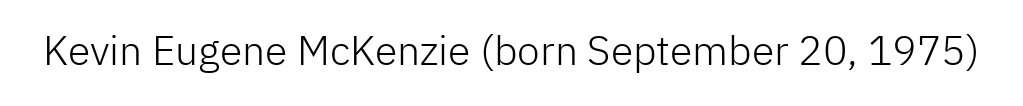
Q: Is the text bold? A: No.
Q: Is the text italic (slanted)? A: No, it is upright.
Q: Is the typeface a serif or a sans-serif typeface? A: Sans-serif.
Q: Is the text underlined? A: No.
Q: Is the spacing between letters normal or unusually wide? A: Normal.
Q: Width (condensed, normal, or wide)? A: Normal.
Q: Stroke contrast? A: Low.
Q: x-height? A: Medium.
Q: Monospaced? A: No.
